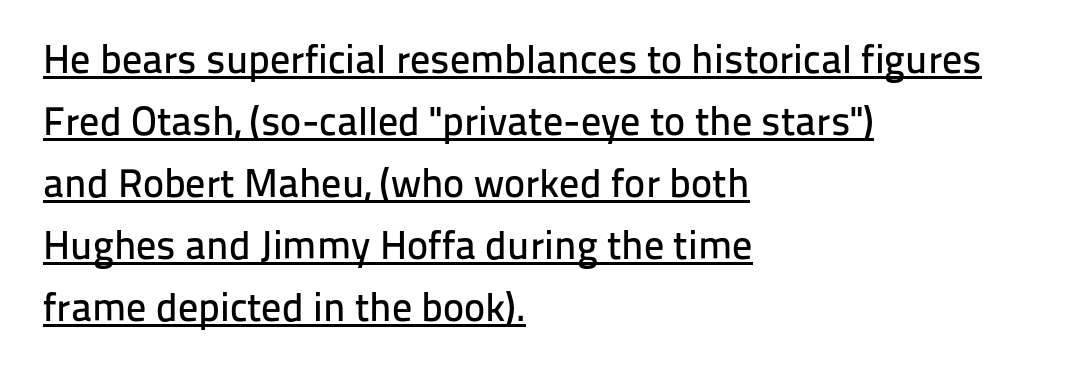
The type sits square on the baseline with zero lean. The letters sit at their default tracking, neither squeezed nor spread. The compositor pushed each line to the left boundary. Looks like regular typesetting: each glyph gets only the width it needs. Compared with undecorated copy, this sample adds a rule below the words.
